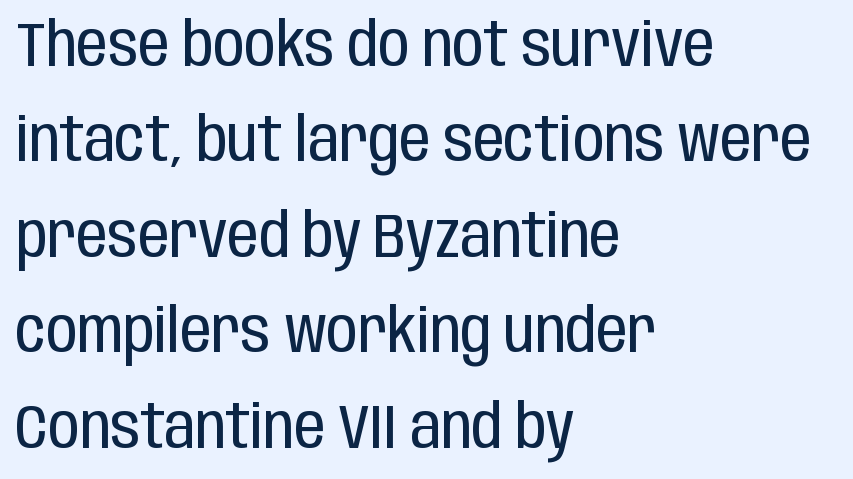
The image shows 62 px regular-weight, condensed sans-serif type, upright; set left-aligned, normal line spacing (1.54x), normal letter spacing, not underlined; low stroke contrast and a large x-height.
